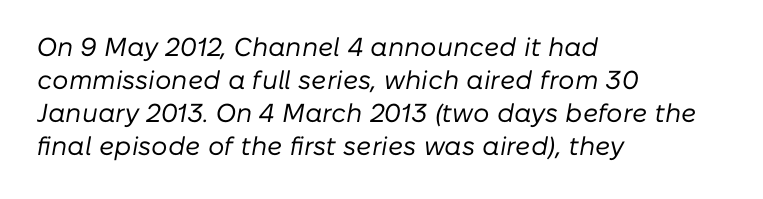
The image shows 26 px text type, italic (leaning right); set left-aligned, normal line spacing (1.27x), normal letter spacing, not underlined.
